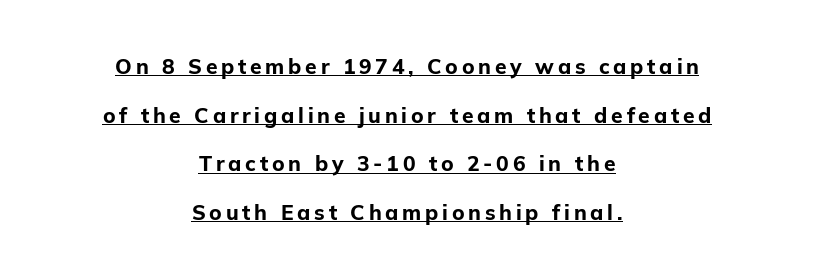
{"italic": "no", "bold": "yes", "underline": "yes", "align": "center", "line_spacing": "loose", "line_spacing_ratio": 2.32, "glyph_px": 21}
